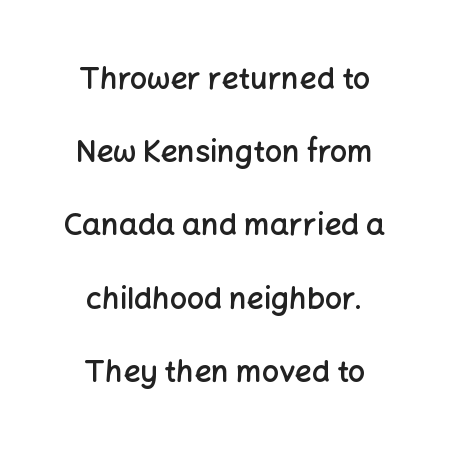
The whitespace from short lines is split evenly between both sides. Character widths vary here, with narrow letters taking less room than wide ones. The lines are spread far apart with generous leading. What kind of face is this? One without serifs — a sans. When letters stand straight like this, we call the style roman or upright. The strokes are fattened partway — semibold, not bold.
